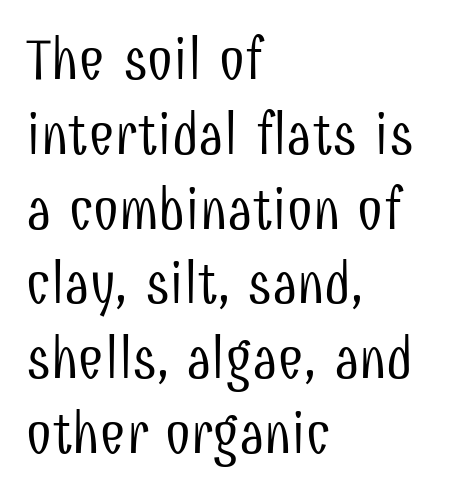
{"serif": "no", "italic": "no", "bold": "no", "weight": "light", "width": "condensed", "stroke_contrast": "low", "x_height": "medium", "monospaced": "no", "underline": "no", "align": "left", "line_spacing": "normal", "line_spacing_ratio": 1.29, "letter_spacing": "normal", "letter_spacing_em": 0.0, "glyph_px": 58}
